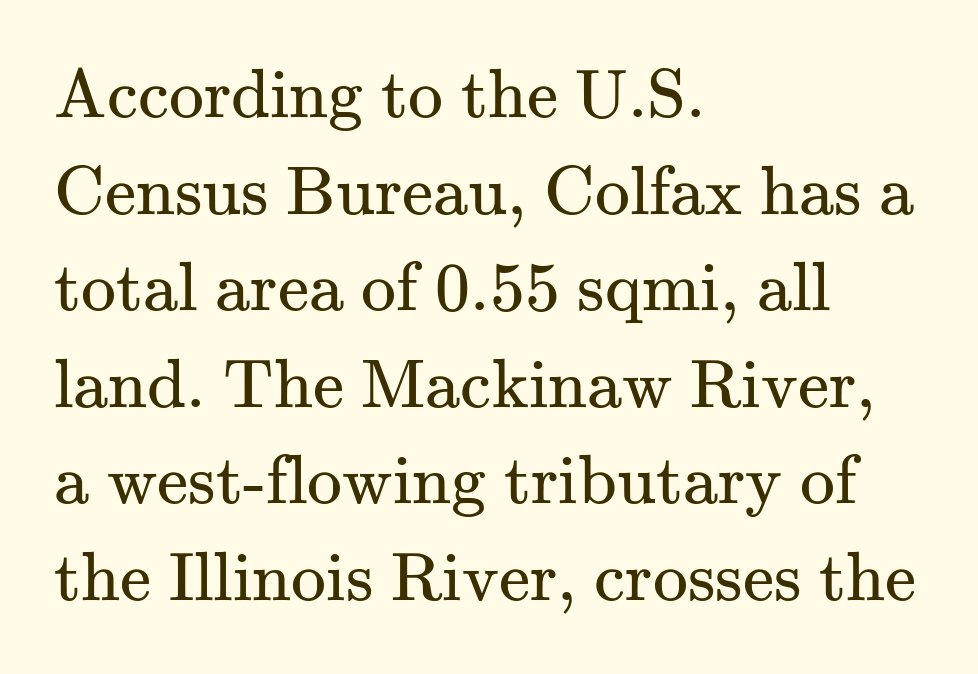
Q: Is the text bold? A: No.
Q: Is the text italic (slanted)? A: No, it is upright.
Q: Is the typeface a serif or a sans-serif typeface? A: Serif.
Q: Is the text underlined? A: No.
Q: How is the paragraph aligned? A: Left-aligned.
Q: Is the spacing between letters normal or unusually wide? A: Normal.
Q: Is the spacing between lines tight, normal or loose? A: Normal.
Q: Width (condensed, normal, or wide)? A: Normal.
Q: Stroke contrast? A: Medium.
Q: x-height? A: Small.
Q: Monospaced? A: No.
